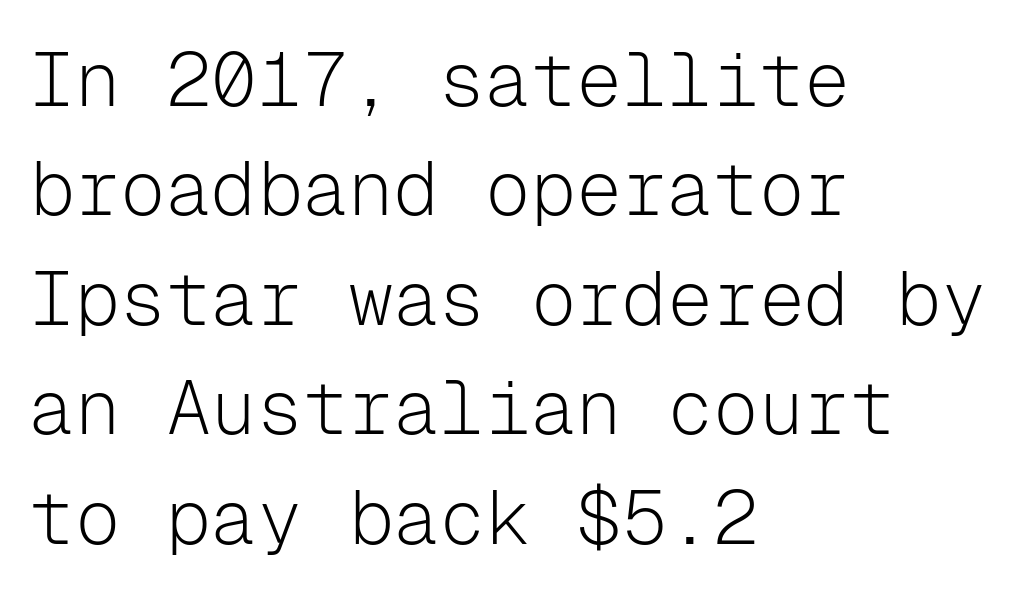
Q: Is the text bold? A: No.
Q: Is the text italic (slanted)? A: No, it is upright.
Q: Is the typeface a serif or a sans-serif typeface? A: Sans-serif.
Q: Is the text underlined? A: No.
Q: How is the paragraph aligned? A: Left-aligned.
Q: Is the spacing between letters normal or unusually wide? A: Normal.
Q: Is the spacing between lines tight, normal or loose? A: Normal.
Q: Width (condensed, normal, or wide)? A: Normal.
Q: Stroke contrast? A: Low.
Q: x-height? A: Medium.
Q: Monospaced? A: Yes.
